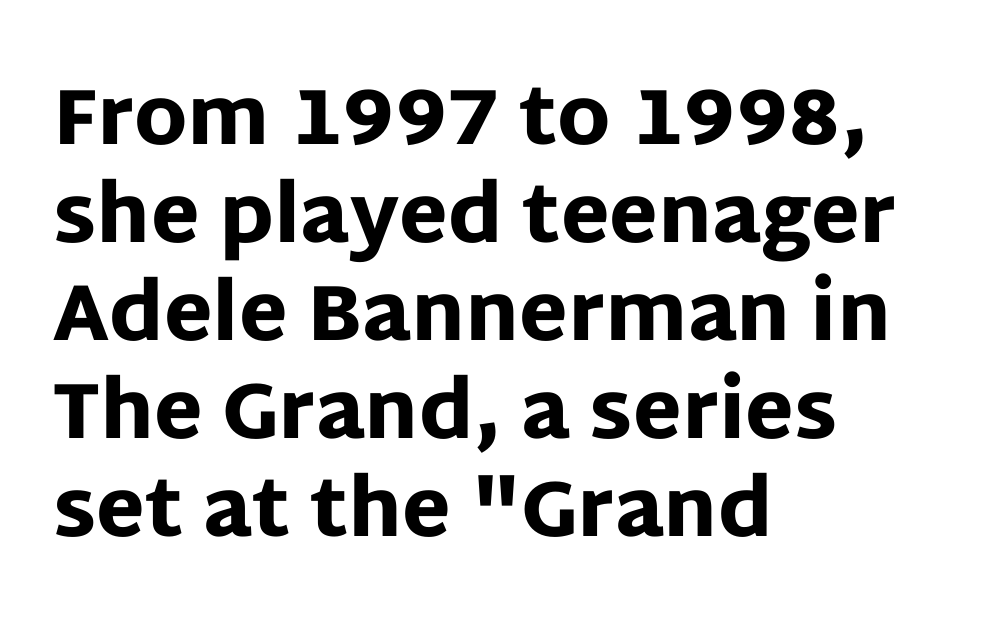
Q: Is the text bold? A: Yes.
Q: Is the text italic (slanted)? A: No, it is upright.
Q: Is the typeface a serif or a sans-serif typeface? A: Sans-serif.
Q: Is the text underlined? A: No.
Q: How is the paragraph aligned? A: Left-aligned.
Q: Is the spacing between letters normal or unusually wide? A: Normal.
Q: Width (condensed, normal, or wide)? A: Normal.
Q: Stroke contrast? A: Low.
Q: x-height? A: Large.
Q: Monospaced? A: No.
